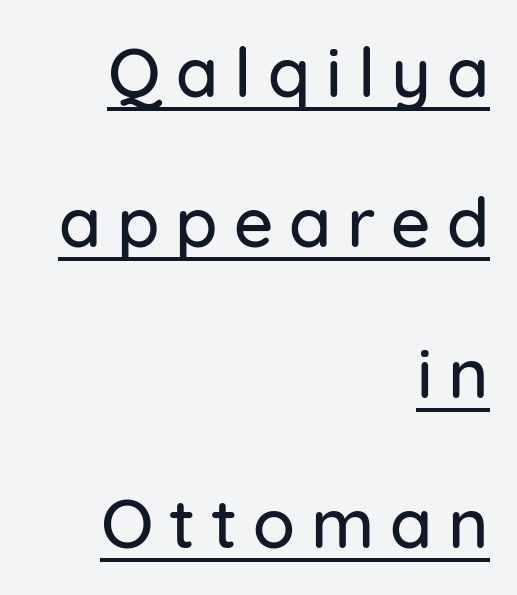
If you drew a ruler down the right edge, every line would touch it. A typesetter would label this face a sans. You can tell it's not italic because the verticals are truly vertical. A baseline rule has been typeset under these characters.
